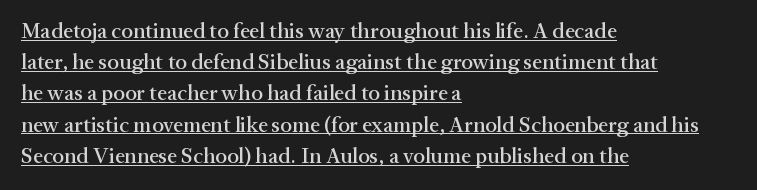
{"italic": "no", "underline": "yes", "align": "left", "line_spacing": "normal", "line_spacing_ratio": 1.42, "letter_spacing": "normal", "letter_spacing_em": 0.0, "glyph_px": 22}
